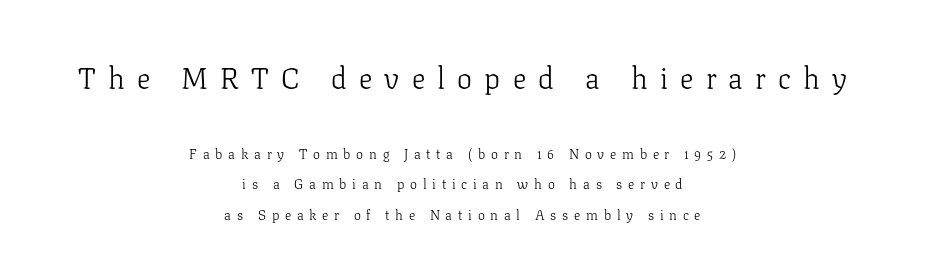
Q: Is the text bold? A: No.
Q: Is the text italic (slanted)? A: No, it is upright.
Q: Is the typeface a serif or a sans-serif typeface? A: Serif.
Q: Is the text underlined? A: No.
Q: How is the paragraph aligned? A: Centered.
Q: Is the spacing between letters normal or unusually wide? A: Unusually wide.
Q: Is the spacing between lines tight, normal or loose? A: Loose.
Q: Which block of text is set in a larger size, the first (top) or the second (bottom)? A: The first (top) one.
Q: Width (condensed, normal, or wide)? A: Normal.
Q: Stroke contrast? A: Low.
Q: x-height? A: Medium.
Q: Monospaced? A: No.
